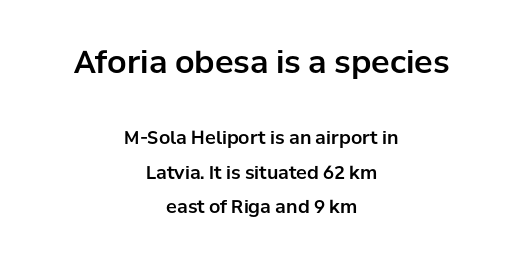
{"serif": "no", "italic": "no", "width": "normal", "stroke_contrast": "low", "x_height": "medium", "monospaced": "no", "underline": "no", "align": "center", "line_spacing": "loose", "line_spacing_ratio": 1.92, "letter_spacing": "normal", "letter_spacing_em": 0.0, "larger_block": "first", "size_ratio": 1.72, "glyph_px": 31}
